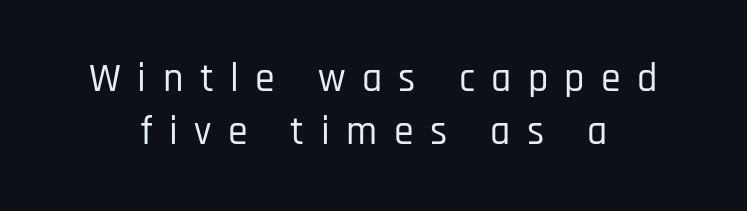
Q: Is the text italic (slanted)? A: No, it is upright.
Q: Is the typeface a serif or a sans-serif typeface? A: Sans-serif.
Q: Is the text underlined? A: No.
Q: Is the spacing between letters normal or unusually wide? A: Unusually wide.
Q: Is the spacing between lines tight, normal or loose? A: Normal.
Q: Width (condensed, normal, or wide)? A: Condensed.
Q: Stroke contrast? A: Low.
Q: x-height? A: Large.
Q: Monospaced? A: No.
